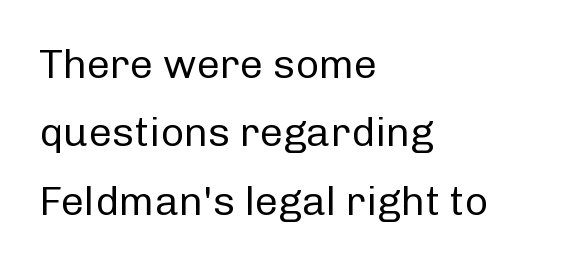
The image shows 41 px regular-weight sans-serif type, upright; set left-aligned, normal line spacing (1.67x), normal letter spacing, not underlined; low stroke contrast and a medium x-height.
